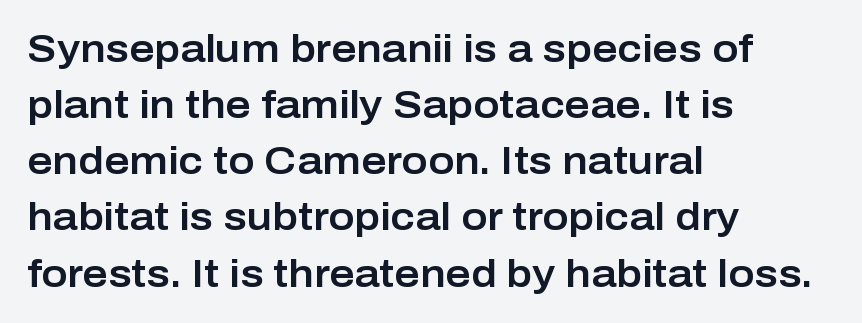
Q: Is the text italic (slanted)? A: No, it is upright.
Q: Is the typeface a serif or a sans-serif typeface? A: Sans-serif.
Q: Is the text underlined? A: No.
Q: How is the paragraph aligned? A: Left-aligned.
Q: Is the spacing between letters normal or unusually wide? A: Normal.
Q: Is the spacing between lines tight, normal or loose? A: Normal.
Q: Width (condensed, normal, or wide)? A: Normal.
Q: Stroke contrast? A: Low.
Q: x-height? A: Medium.
Q: Monospaced? A: No.
